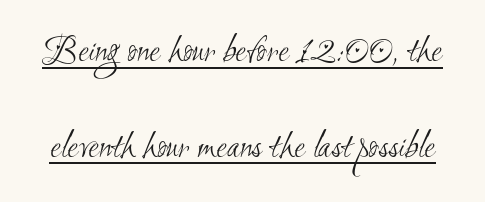
{"serif": "no", "bold": "no", "weight": "light", "width": "condensed", "stroke_contrast": "medium", "x_height": "small", "monospaced": "no", "underline": "yes", "line_spacing": "loose", "line_spacing_ratio": 2.45, "letter_spacing": "normal", "letter_spacing_em": 0.0, "glyph_px": 39}
